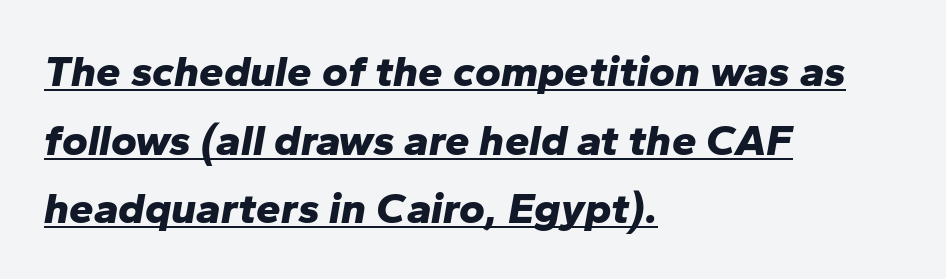
Q: Is the text bold? A: Yes.
Q: Is the text italic (slanted)? A: Yes, it leans right by about 10 degrees.
Q: Is the text underlined? A: Yes.
Q: How is the paragraph aligned? A: Left-aligned.
Q: Is the spacing between letters normal or unusually wide? A: Normal.
Q: Is the spacing between lines tight, normal or loose? A: Normal.
Q: Width (condensed, normal, or wide)? A: Normal.
Q: Stroke contrast? A: Low.
Q: x-height? A: Medium.
Q: Monospaced? A: No.
